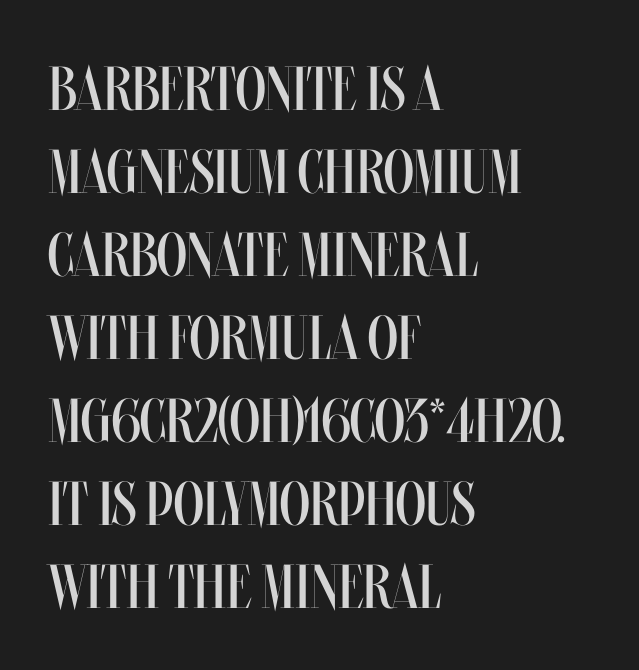
Q: Is the text bold? A: No.
Q: Is the text italic (slanted)? A: No, it is upright.
Q: Is the text underlined? A: No.
Q: How is the paragraph aligned? A: Left-aligned.
Q: Is the spacing between letters normal or unusually wide? A: Normal.
Q: Is the spacing between lines tight, normal or loose? A: Normal.
Q: Width (condensed, normal, or wide)? A: Condensed.
Q: Stroke contrast? A: Medium.
Q: x-height? A: Large.
Q: Monospaced? A: No.
